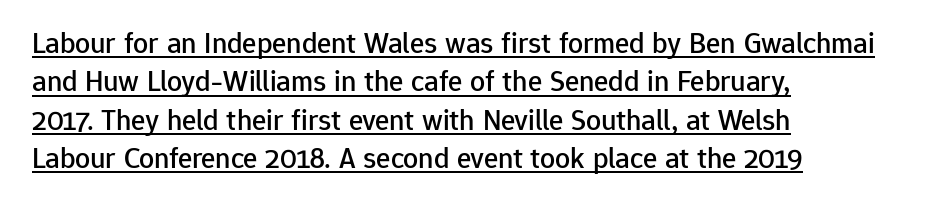
Q: Is the text italic (slanted)? A: No, it is upright.
Q: Is the typeface a serif or a sans-serif typeface? A: Sans-serif.
Q: Is the text underlined? A: Yes.
Q: How is the paragraph aligned? A: Left-aligned.
Q: Is the spacing between letters normal or unusually wide? A: Normal.
Q: Is the spacing between lines tight, normal or loose? A: Normal.
Q: Width (condensed, normal, or wide)? A: Normal.
Q: Stroke contrast? A: Low.
Q: x-height? A: Medium.
Q: Monospaced? A: No.
